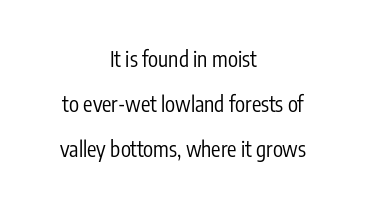
The image shows 21 px text type, upright; set centered, loose line spacing (2.14x), normal letter spacing, not underlined.
